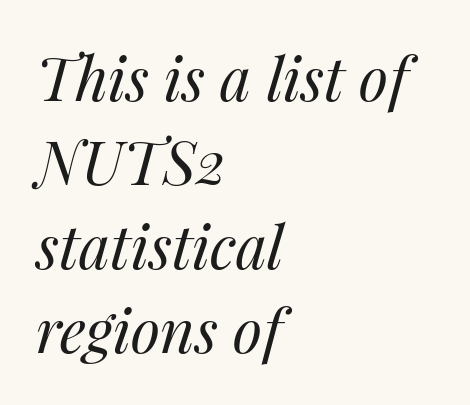
Summary of weight: not heavy and not bold. Has an underline been added? It has not. A typesetter would call this leading conventional body-copy spacing. The rendering uses natural spacing where letterforms have individual widths. Each line starts at the same left margin while the right side varies. The specimen reads as italic at a glance.
